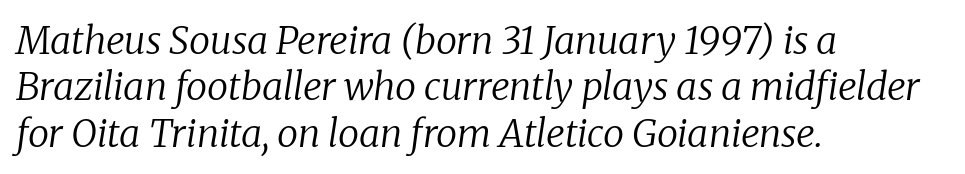
Looks like regular typesetting: each glyph gets only the width it needs. Honestly, there is no underline to notice here at all. Heft: none added — not bold. The rendering shows small feet on the letterforms — a serif design.
